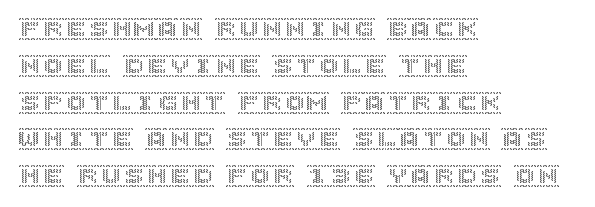
The image shows 23 px text type, upright; set left-aligned, normal line spacing (1.6x), normal letter spacing, not underlined.
